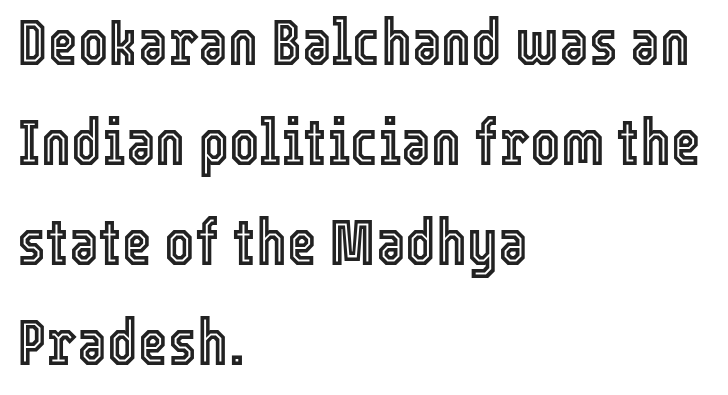
You could call the tracking neutral — neither tight nor loose. The passage shown is typed in a proportional face where columns would drift. These lines sit exactly where default settings would place them. Underlining? Definitely not there.
